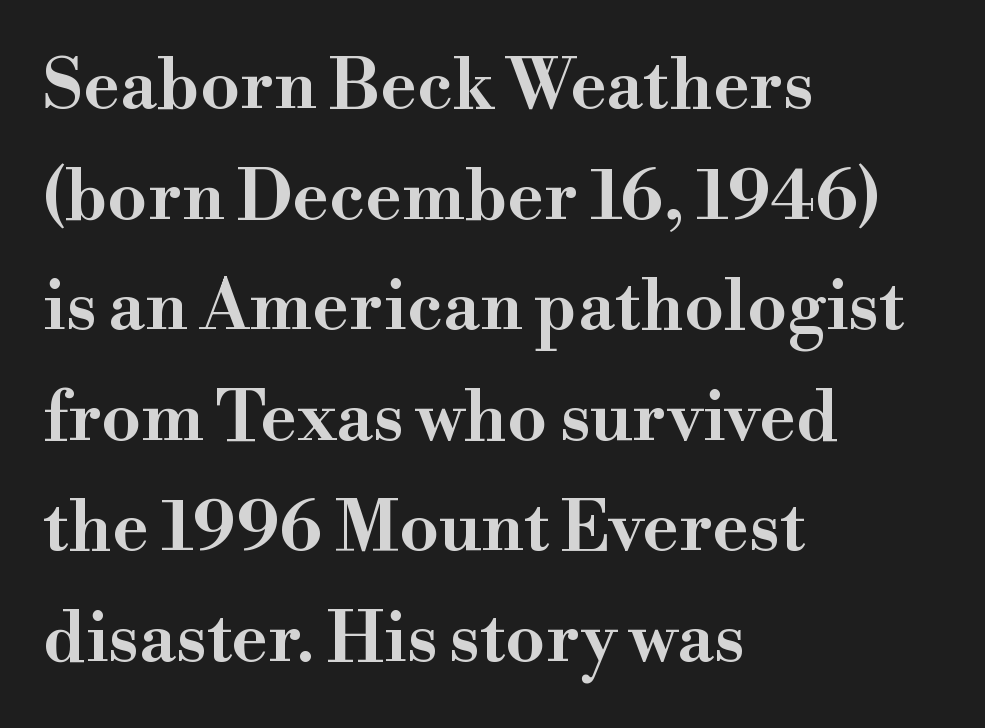
The image shows 70 px wide serif type, upright; set left-aligned, normal line spacing (1.58x), normal letter spacing, not underlined; high stroke contrast and a small x-height.
